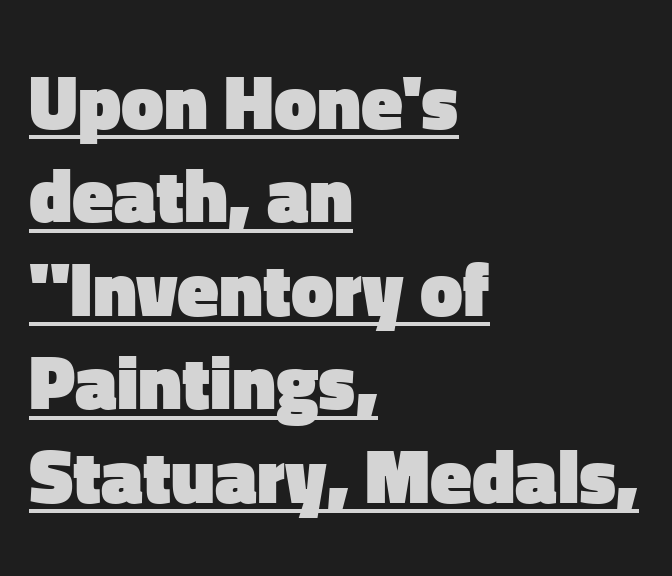
{"serif": "no", "italic": "no", "bold": "yes", "weight": "heavy", "width": "normal", "stroke_contrast": "low", "x_height": "medium", "monospaced": "no", "underline": "yes", "align": "left", "line_spacing_ratio": 1.23, "letter_spacing": "normal", "letter_spacing_em": 0.0, "glyph_px": 76}
